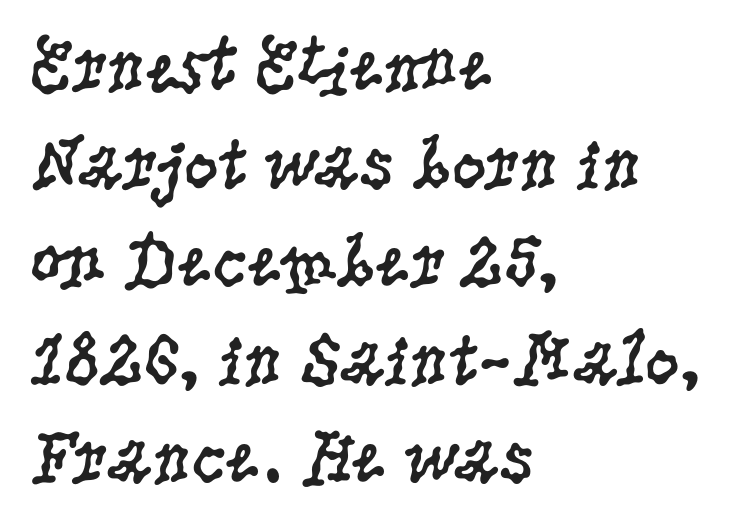
Q: Is the text bold? A: No.
Q: Is the typeface a serif or a sans-serif typeface? A: Serif.
Q: Is the text underlined? A: No.
Q: How is the paragraph aligned? A: Left-aligned.
Q: Is the spacing between letters normal or unusually wide? A: Normal.
Q: Is the spacing between lines tight, normal or loose? A: Normal.
Q: Width (condensed, normal, or wide)? A: Condensed.
Q: Stroke contrast? A: Low.
Q: x-height? A: Large.
Q: Monospaced? A: No.
